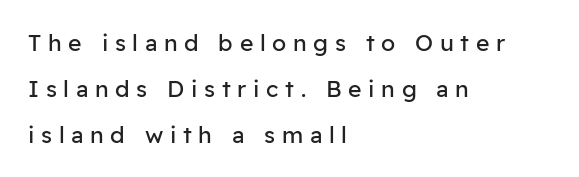
{"italic": "no", "bold": "no", "underline": "no", "align": "left", "line_spacing": "loose", "line_spacing_ratio": 1.99, "letter_spacing": "wide", "letter_spacing_em": 0.29, "glyph_px": 23}
